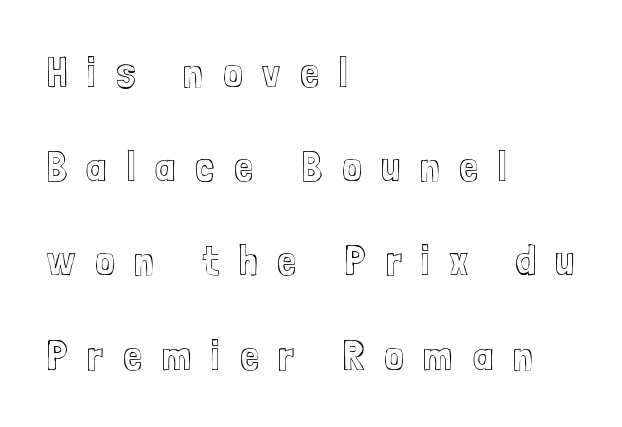
The image shows 43 px condensed type, upright; set left-aligned, loose line spacing (2.19x), unusually wide letter spacing (+0.46 em), not underlined; a medium x-height.
